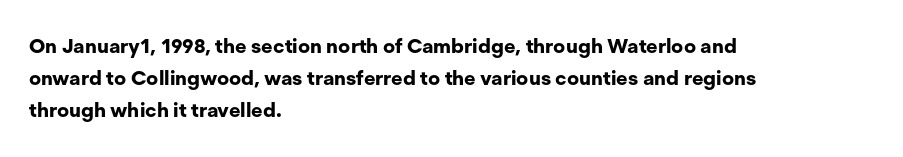
Q: Is the text bold? A: Yes.
Q: Is the text italic (slanted)? A: No, it is upright.
Q: Is the text underlined? A: No.
Q: How is the paragraph aligned? A: Left-aligned.
Q: Is the spacing between letters normal or unusually wide? A: Normal.
Q: Is the spacing between lines tight, normal or loose? A: Normal.
